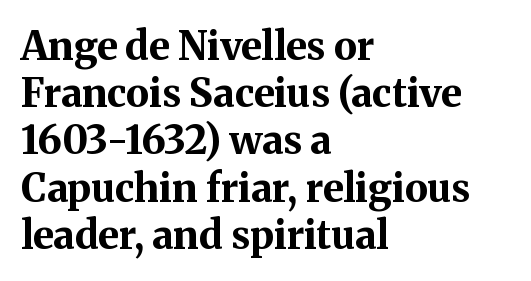
The image shows 39 px bold serif type, upright; set left-aligned, line spacing 1.21x, normal letter spacing, not underlined; medium stroke contrast and a medium x-height.
